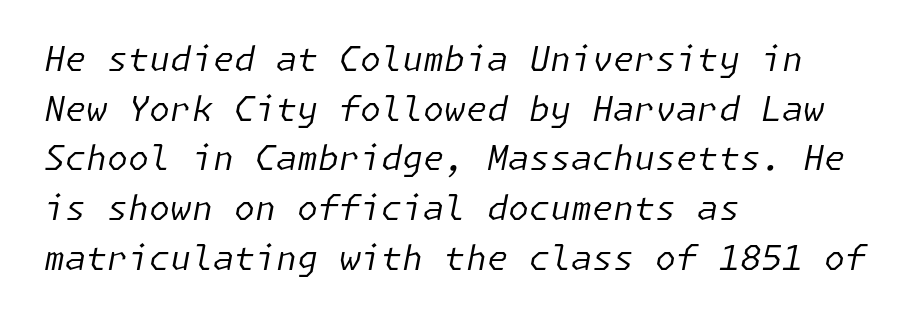
Q: Is the text bold? A: No.
Q: Is the text italic (slanted)? A: Yes, it leans right by about 11 degrees.
Q: Is the text underlined? A: No.
Q: How is the paragraph aligned? A: Left-aligned.
Q: Is the spacing between letters normal or unusually wide? A: Normal.
Q: Is the spacing between lines tight, normal or loose? A: Normal.
Q: Width (condensed, normal, or wide)? A: Normal.
Q: Stroke contrast? A: Low.
Q: x-height? A: Medium.
